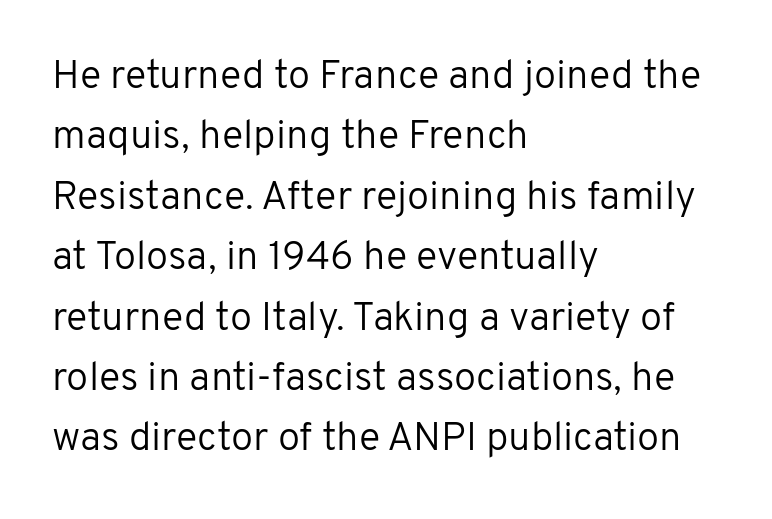
Compared with a centered layout, this one pins lines to the left instead. The glyphs in this specimen are sans serif. Plain, unruled lines of type. How are the letters spaced? Ordinarily, with no added tracking. Do the characters align in a grid? No, the font is proportional. The letters look calm and open, with moderate or lighter stems.
